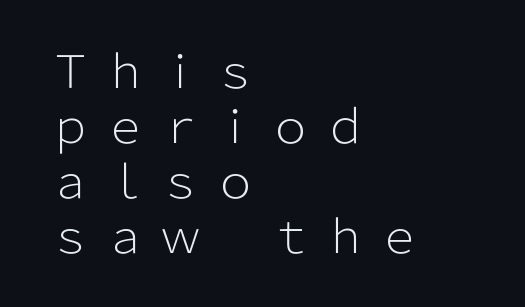
{"serif": "no", "italic": "no", "bold": "no", "weight": "light", "width": "normal", "stroke_contrast": "low", "x_height": "medium", "monospaced": "no", "underline": "no", "align": "left", "line_spacing_ratio": 1.22, "letter_spacing": "wide", "letter_spacing_em": 0.22, "glyph_px": 45}
